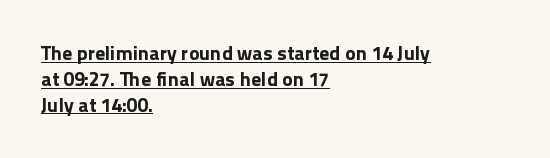
{"italic": "no", "bold": "yes", "underline": "yes", "align": "left", "line_spacing": "normal", "line_spacing_ratio": 1.29, "letter_spacing": "normal", "letter_spacing_em": 0.0, "glyph_px": 20}
